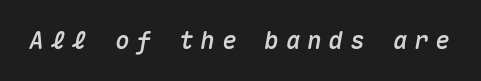
The image shows 24 px text type, italic (leaning right); set unusually wide letter spacing (+0.29 em), not underlined.
